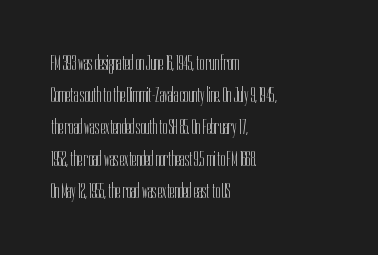
Q: Is the text bold? A: No.
Q: Is the text italic (slanted)? A: No, it is upright.
Q: Is the text underlined? A: No.
Q: How is the paragraph aligned? A: Left-aligned.
Q: Is the spacing between letters normal or unusually wide? A: Normal.
Q: Is the spacing between lines tight, normal or loose? A: Normal.
